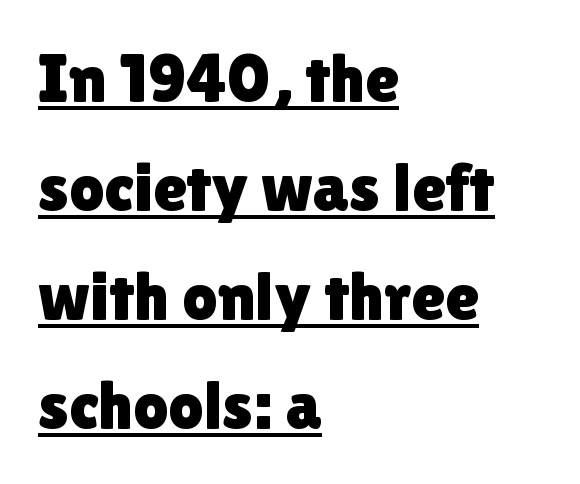
The image shows 69 px sans-serif type, upright; set left-aligned, normal line spacing (1.58x), normal letter spacing, underlined; low stroke contrast and a medium x-height.
